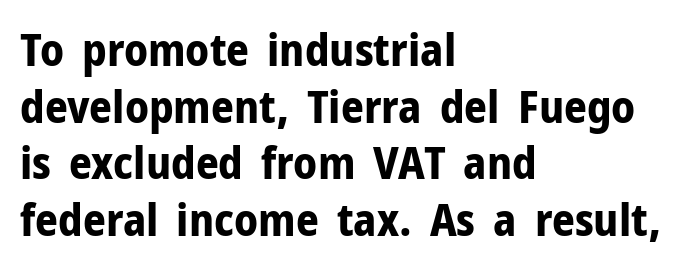
Horizontally, the lines are justified to the leading edge only. Here the glyphs are tracked normally, forming tight word shapes. Serif or sans? Sans — the stroke terminals are bare. A dark, heavy texture on the line: the type is bold. Ascenders rise straight up at ninety degrees. Regarding leading, the lines here are spaced in the standard way.
